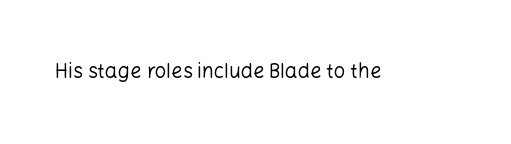
Posture: upright roman. Short note: letters normally spaced. The weight would be labelled regular, book, light, or lighter still. Lines of text with bare space underneath.
